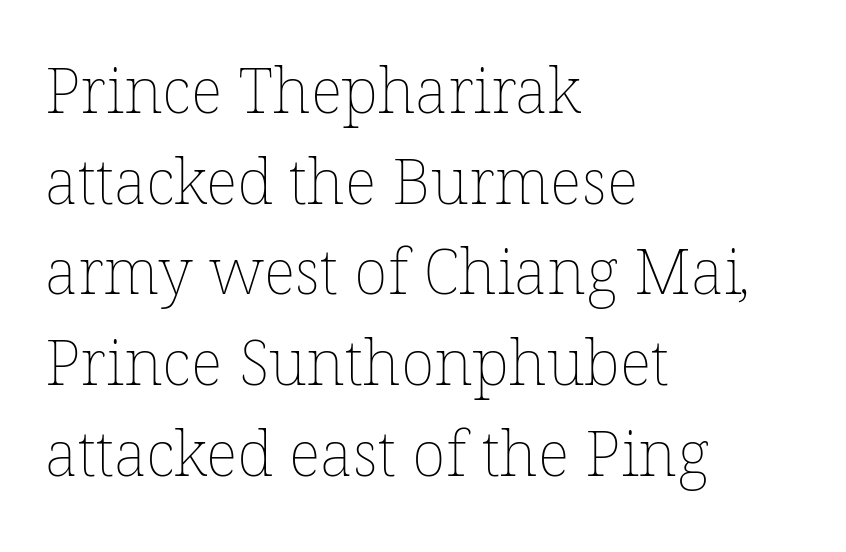
No heavy texture on the line: the type isn't bold. The passage shown stacks its lines at a standard gap. Underlining? Definitely not there. Caption: multi-line text, flush left, ragged right. Tracking here is standard; glyphs follow each other at the usual distance. Varying glyph widths throughout — classic text-font behaviour.
